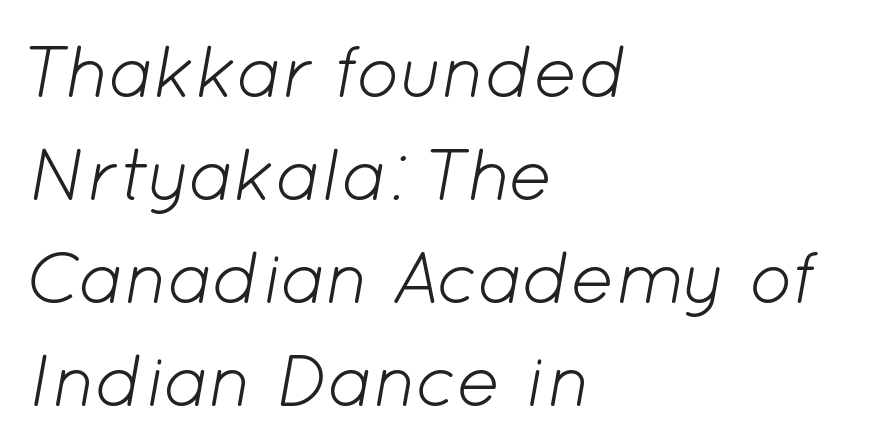
One-word summary of the alignment: left. Only glyphs here, with clear space below each row. Varying glyph widths throughout — classic text-font behaviour. Weight: not bold — regular or lighter. These lines keep a tight, regular rhythm from letter to letter.
